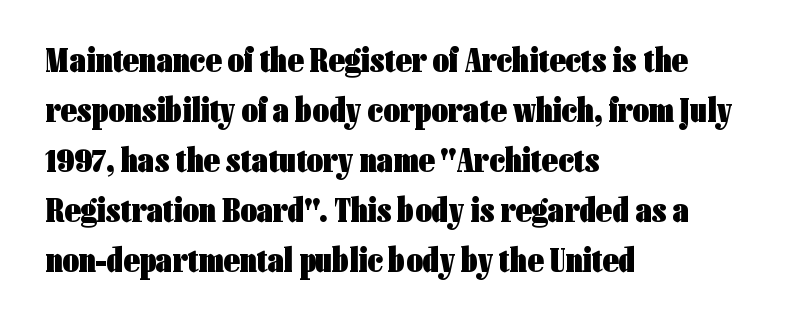
Q: Is the text bold? A: Yes.
Q: Is the text italic (slanted)? A: No, it is upright.
Q: Is the typeface a serif or a sans-serif typeface? A: Sans-serif.
Q: Is the text underlined? A: No.
Q: How is the paragraph aligned? A: Left-aligned.
Q: Is the spacing between letters normal or unusually wide? A: Normal.
Q: Is the spacing between lines tight, normal or loose? A: Normal.
Q: Width (condensed, normal, or wide)? A: Condensed.
Q: Stroke contrast? A: Low.
Q: x-height? A: Medium.
Q: Monospaced? A: No.
